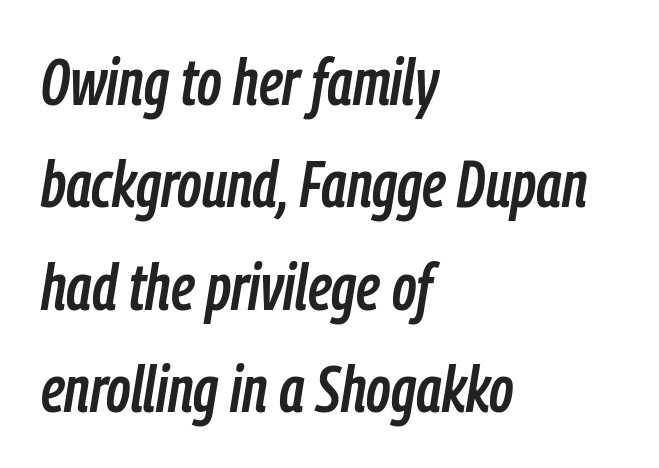
The image shows 66 px condensed type, italic (leaning right); set left-aligned, normal line spacing (1.55x), normal letter spacing, not underlined; low stroke contrast and a medium x-height.
